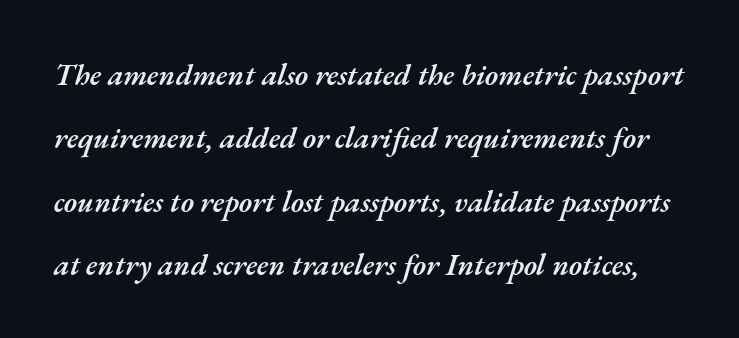
Q: Is the text bold? A: Semi-bold.
Q: Is the text italic (slanted)? A: Yes, it leans right by about 17 degrees.
Q: Is the text underlined? A: No.
Q: Is the spacing between letters normal or unusually wide? A: Normal.
Q: Is the spacing between lines tight, normal or loose? A: Loose.
Q: Width (condensed, normal, or wide)? A: Normal.
Q: Stroke contrast? A: Medium.
Q: x-height? A: Small.
Q: Monospaced? A: No.
